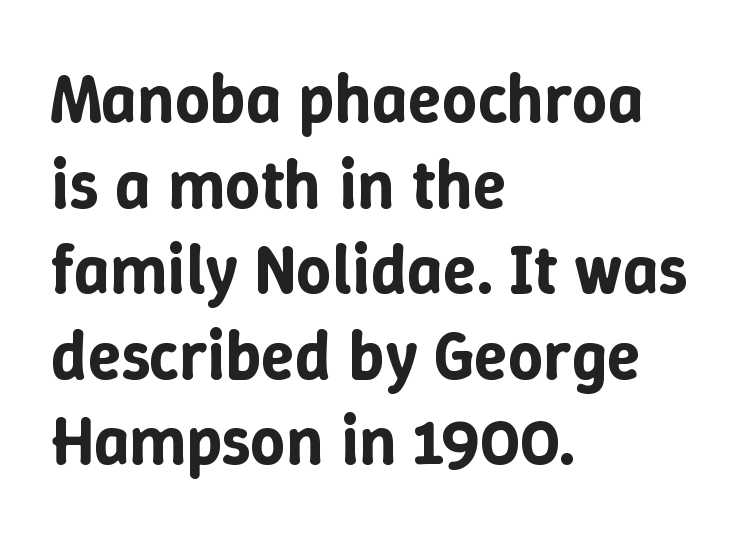
Q: Is the text italic (slanted)? A: No, it is upright.
Q: Is the text underlined? A: No.
Q: How is the paragraph aligned? A: Left-aligned.
Q: Is the spacing between letters normal or unusually wide? A: Normal.
Q: Width (condensed, normal, or wide)? A: Normal.
Q: Stroke contrast? A: Low.
Q: x-height? A: Medium.
Q: Monospaced? A: No.
